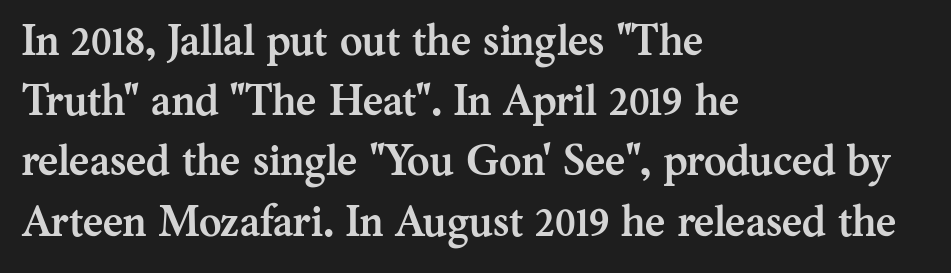
The image shows 43 px semibold serif type, upright; set left-aligned, normal line spacing (1.4x), normal letter spacing, not underlined; medium stroke contrast and a medium x-height.
